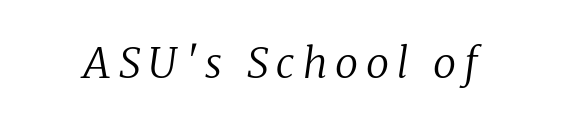
{"serif": "yes", "italic": "yes", "lean": "right", "slant_degrees": 8, "bold": "no", "weight": "regular", "width": "normal", "stroke_contrast": "low", "x_height": "medium", "monospaced": "no", "underline": "no", "glyph_px": 42}
